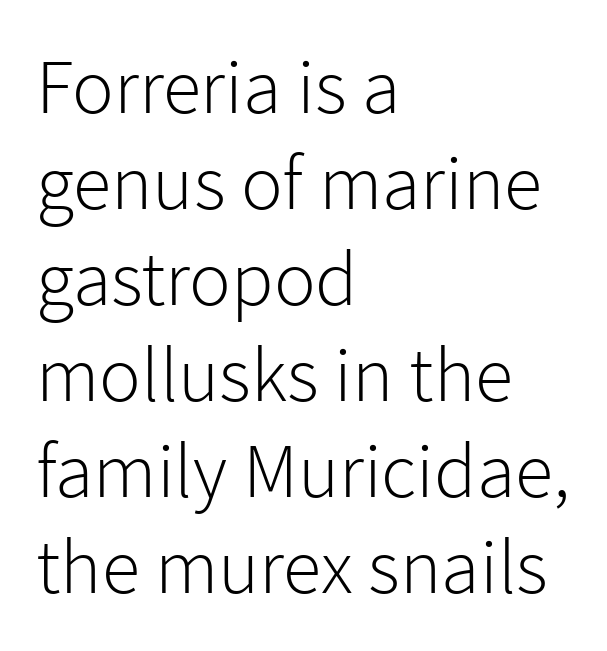
{"serif": "no", "italic": "no", "bold": "no", "weight": "light", "width": "normal", "stroke_contrast": "low", "x_height": "medium", "monospaced": "no", "underline": "no", "align": "left", "line_spacing_ratio": 1.23, "letter_spacing": "normal", "letter_spacing_em": 0.0, "glyph_px": 78}
